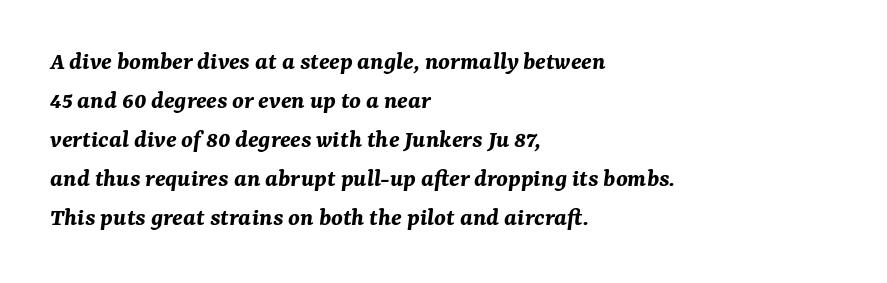
The image shows 26 px bold type, italic (leaning right); set left-aligned, normal line spacing (1.5x), normal letter spacing, not underlined.
